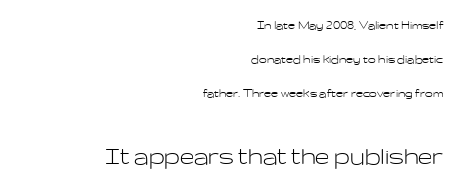
The image shows 28 px light, wide sans-serif type, upright; set right-aligned, loose line spacing (2.44x), normal letter spacing, not underlined; the second (bottom) block is 2.0x larger; low stroke contrast and a medium x-height.
